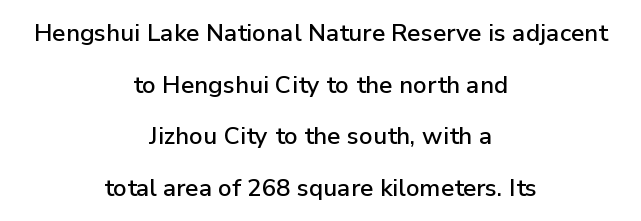
Q: Is the text italic (slanted)? A: No, it is upright.
Q: Is the text underlined? A: No.
Q: How is the paragraph aligned? A: Centered.
Q: Is the spacing between letters normal or unusually wide? A: Normal.
Q: Is the spacing between lines tight, normal or loose? A: Loose.
